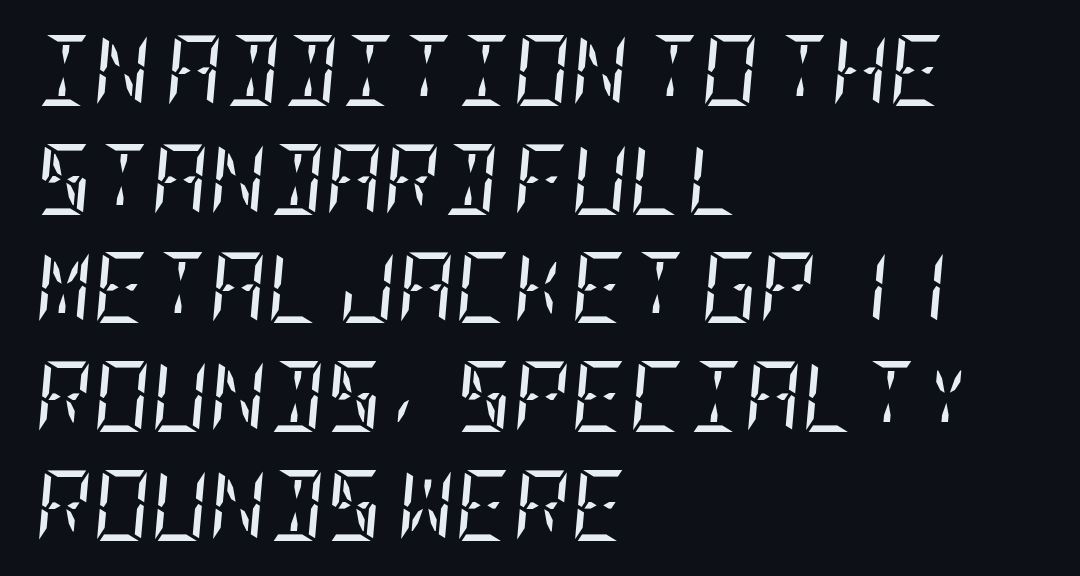
{"serif": "yes", "italic": "yes", "lean": "right", "slant_degrees": 5, "bold": "no", "weight": "regular", "width": "condensed", "stroke_contrast": "low", "x_height": "large", "underline": "no", "align": "left", "line_spacing": "normal", "line_spacing_ratio": 1.53, "letter_spacing": "normal", "letter_spacing_em": 0.0, "glyph_px": 71}
